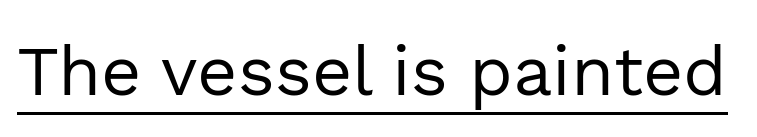
{"serif": "no", "italic": "no", "bold": "no", "weight": "regular", "width": "normal", "x_height": "medium", "monospaced": "no", "underline": "yes", "letter_spacing": "normal", "letter_spacing_em": 0.0, "glyph_px": 70}
